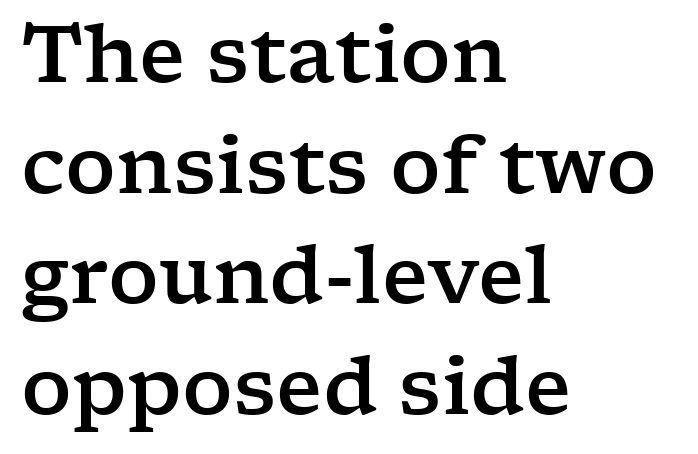
The image shows 79 px wide serif type, upright; set left-aligned, normal line spacing (1.4x), normal letter spacing, not underlined; low stroke contrast and a medium x-height.
